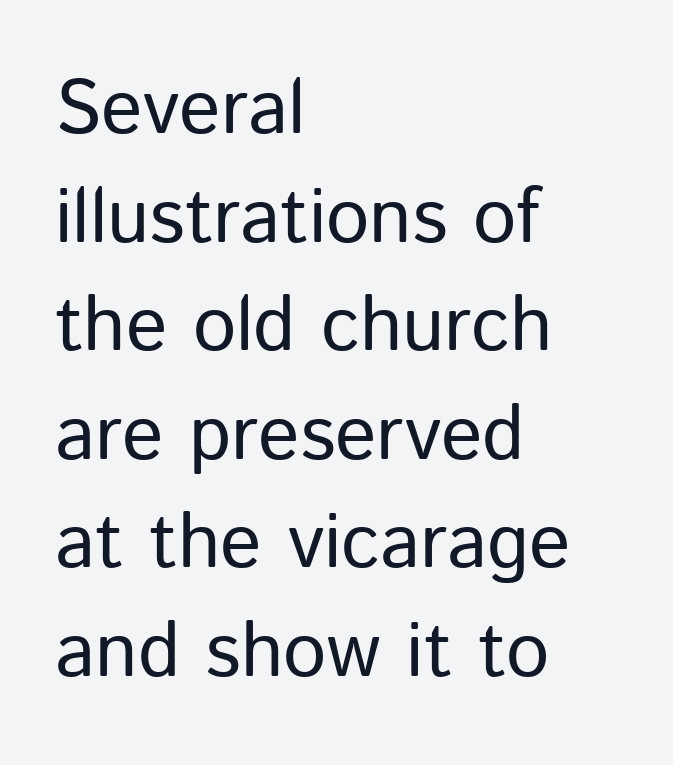
{"serif": "no", "italic": "no", "bold": "no", "weight": "regular", "width": "normal", "stroke_contrast": "low", "x_height": "medium", "monospaced": "no", "underline": "no", "align": "left", "line_spacing": "normal", "line_spacing_ratio": 1.41, "letter_spacing": "normal", "letter_spacing_em": 0.0, "glyph_px": 77}
